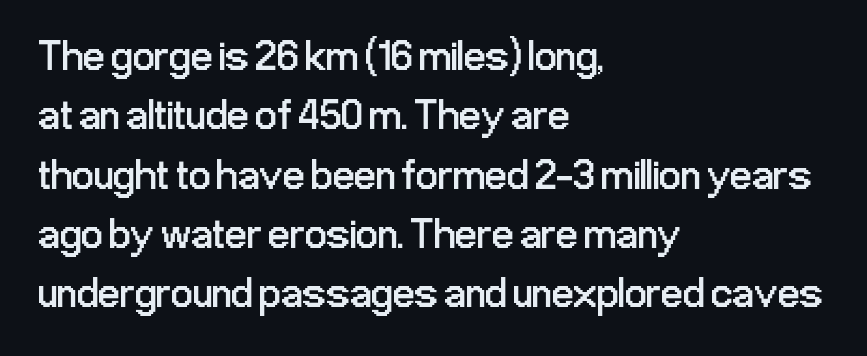
Q: Is the text bold? A: No.
Q: Is the text italic (slanted)? A: No, it is upright.
Q: Is the typeface a serif or a sans-serif typeface? A: Sans-serif.
Q: Is the text underlined? A: No.
Q: How is the paragraph aligned? A: Left-aligned.
Q: Is the spacing between letters normal or unusually wide? A: Normal.
Q: Is the spacing between lines tight, normal or loose? A: Normal.
Q: Width (condensed, normal, or wide)? A: Condensed.
Q: Stroke contrast? A: Low.
Q: x-height? A: Medium.
Q: Monospaced? A: No.
